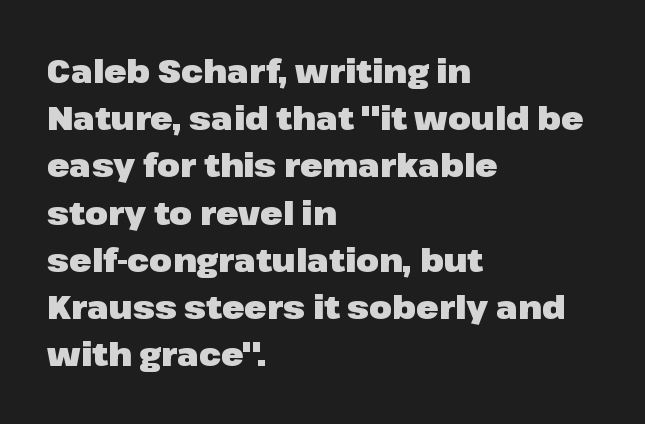
{"serif": "no", "italic": "no", "bold": "yes", "weight": "heavy", "width": "normal", "stroke_contrast": "low", "x_height": "medium", "monospaced": "no", "underline": "no", "align": "left", "line_spacing": "normal", "line_spacing_ratio": 1.43, "letter_spacing": "normal", "letter_spacing_em": 0.0, "glyph_px": 33}
